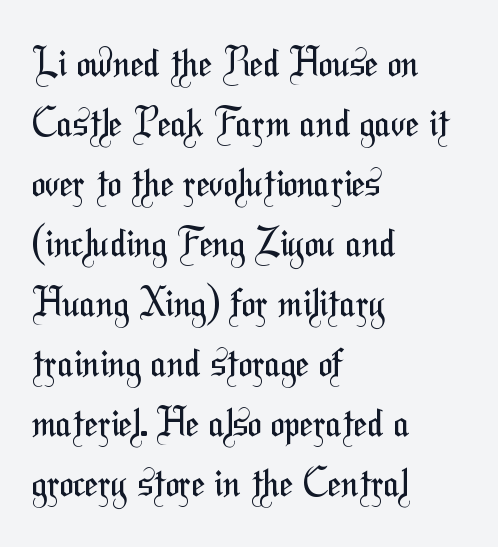
{"serif": "no", "bold": "no", "weight": "regular", "width": "condensed", "stroke_contrast": "medium", "x_height": "medium", "monospaced": "no", "underline": "no", "align": "left", "line_spacing": "normal", "line_spacing_ratio": 1.58, "letter_spacing": "normal", "letter_spacing_em": 0.0, "glyph_px": 38}
